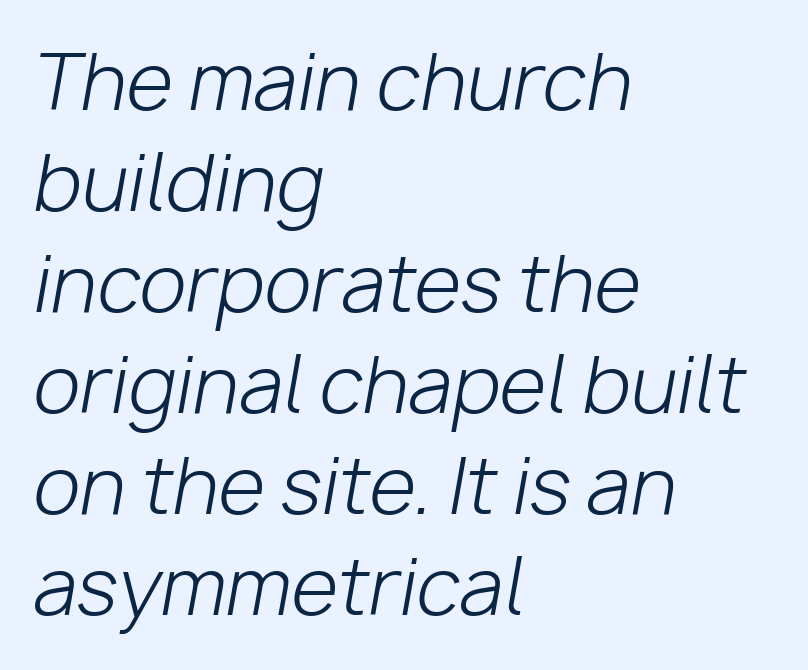
No extra tracking has been applied to these lines. This sample keeps an unexceptional amount of space between lines. Italic: yes, the glyphs are oblique. Left-aligned paragraph, ragged on the right. Clear beneath every line of the passage. Varying glyph widths throughout — classic text-font behaviour.
